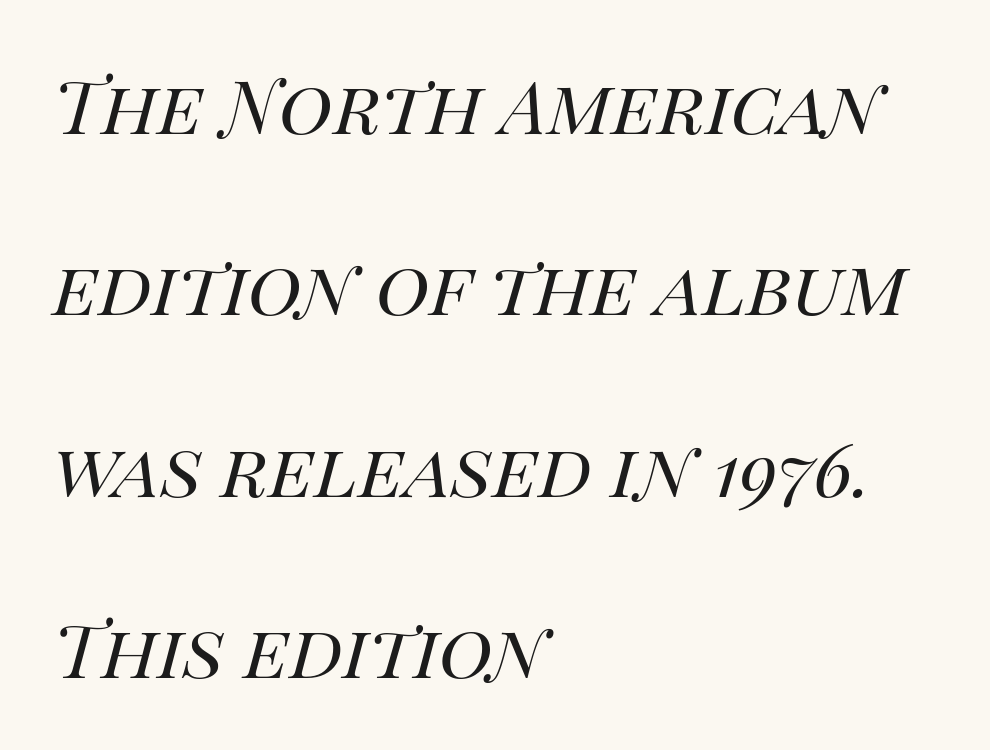
The image shows 74 px regular-weight type, italic (leaning right); set left-aligned, loose line spacing (2.45x), normal letter spacing, not underlined; high stroke contrast and a large x-height.
